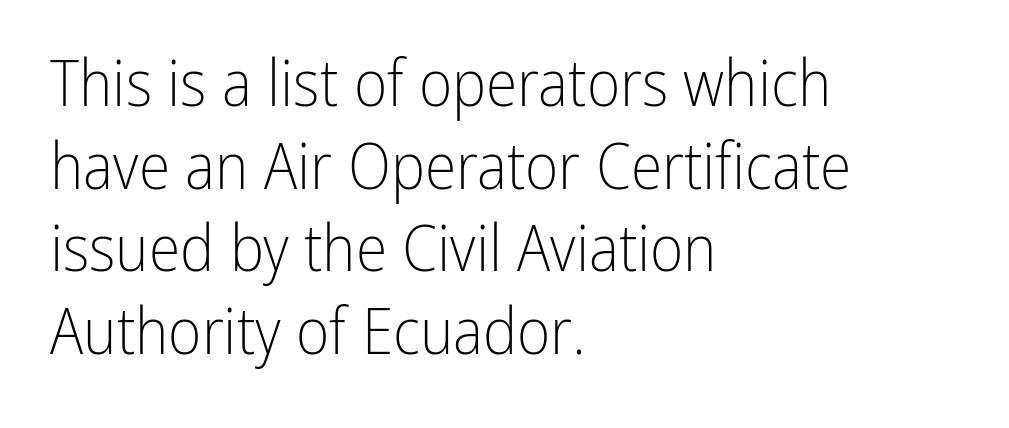
{"serif": "no", "italic": "no", "bold": "no", "weight": "light", "width": "condensed", "stroke_contrast": "low", "x_height": "medium", "monospaced": "no", "underline": "no", "align": "left", "line_spacing": "normal", "line_spacing_ratio": 1.29, "letter_spacing": "normal", "letter_spacing_em": 0.0, "glyph_px": 64}
